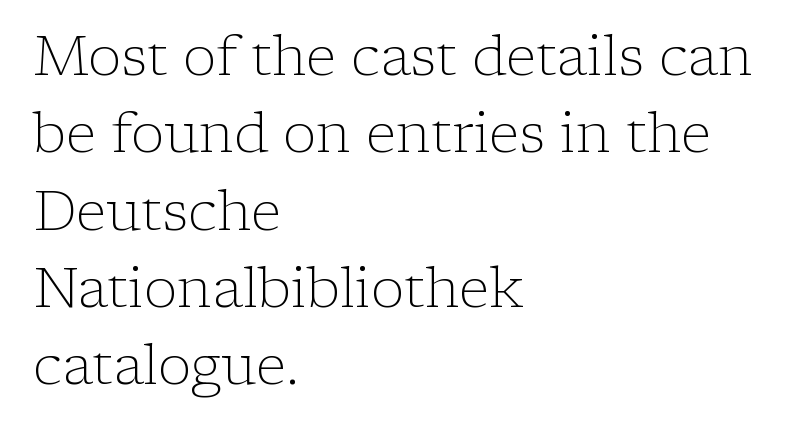
{"serif": "yes", "italic": "no", "bold": "no", "weight": "light", "width": "normal", "stroke_contrast": "low", "x_height": "medium", "monospaced": "no", "underline": "no", "align": "left", "line_spacing": "normal", "line_spacing_ratio": 1.38, "letter_spacing": "normal", "letter_spacing_em": 0.0, "glyph_px": 56}
